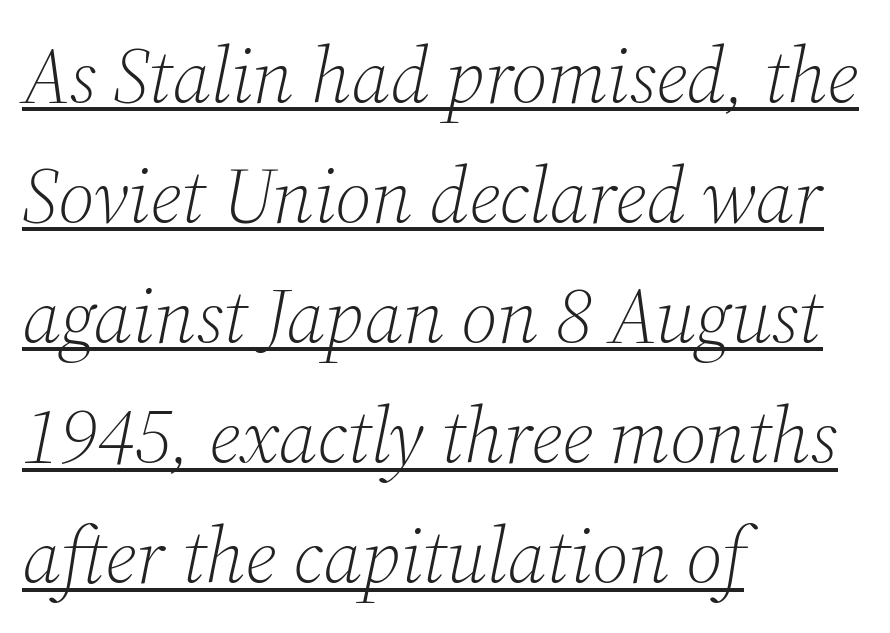
{"serif": "yes", "italic": "yes", "lean": "right", "slant_degrees": 12, "bold": "no", "weight": "light", "width": "normal", "stroke_contrast": "medium", "x_height": "medium", "monospaced": "no", "underline": "yes", "align": "left", "line_spacing": "normal", "line_spacing_ratio": 1.54, "letter_spacing": "normal", "letter_spacing_em": 0.0, "glyph_px": 78}
